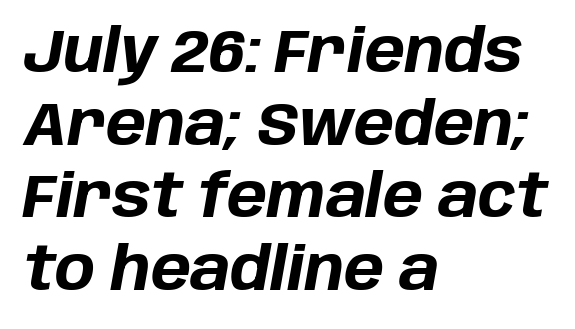
Q: Is the text bold? A: Yes.
Q: Is the text italic (slanted)? A: Yes, it leans right by about 10 degrees.
Q: Is the text underlined? A: No.
Q: How is the paragraph aligned? A: Left-aligned.
Q: Is the spacing between letters normal or unusually wide? A: Normal.
Q: Width (condensed, normal, or wide)? A: Normal.
Q: Stroke contrast? A: Low.
Q: x-height? A: Large.
Q: Monospaced? A: No.
